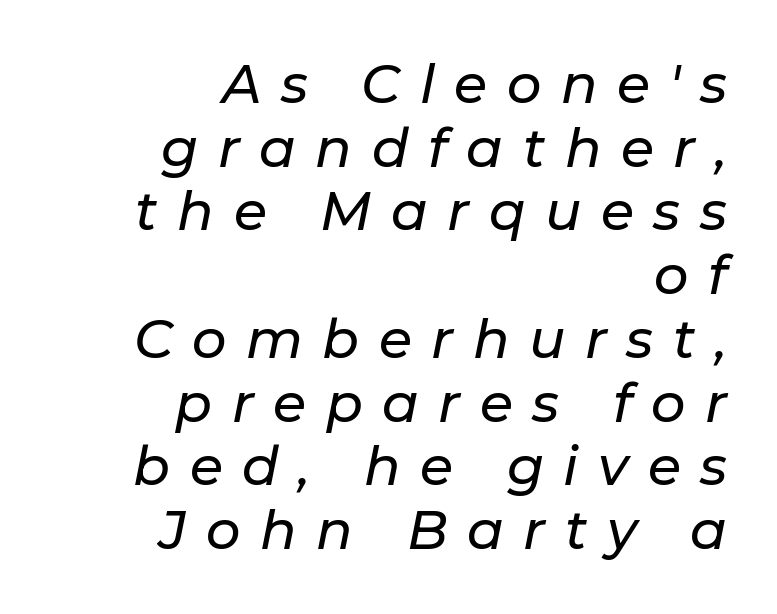
Think of a printed novel: that variable character pitch is what you see here. Spacing between characters has been opened up far beyond the box default. Designer's note — italics engaged. The text block is weighted toward the right margin, trailing off unevenly leftward. The words here are not underlined.
